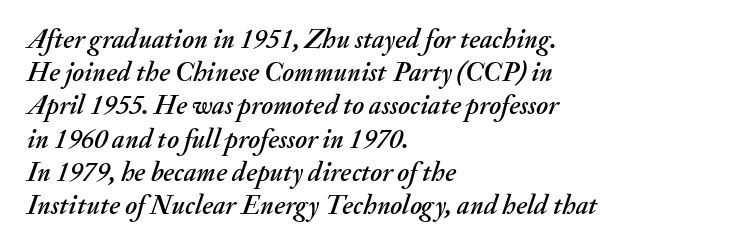
Q: Is the text italic (slanted)? A: Yes, it leans right by about 20 degrees.
Q: Is the text underlined? A: No.
Q: How is the paragraph aligned? A: Left-aligned.
Q: Is the spacing between letters normal or unusually wide? A: Normal.
